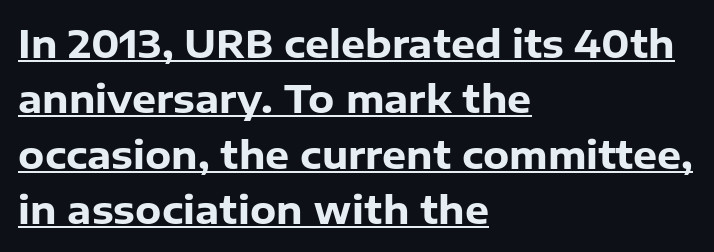
{"serif": "no", "italic": "no", "bold": "yes", "weight": "heavy", "width": "normal", "stroke_contrast": "low", "x_height": "medium", "monospaced": "no", "underline": "yes", "align": "left", "line_spacing": "normal", "line_spacing_ratio": 1.46, "letter_spacing": "normal", "letter_spacing_em": 0.0, "glyph_px": 38}
